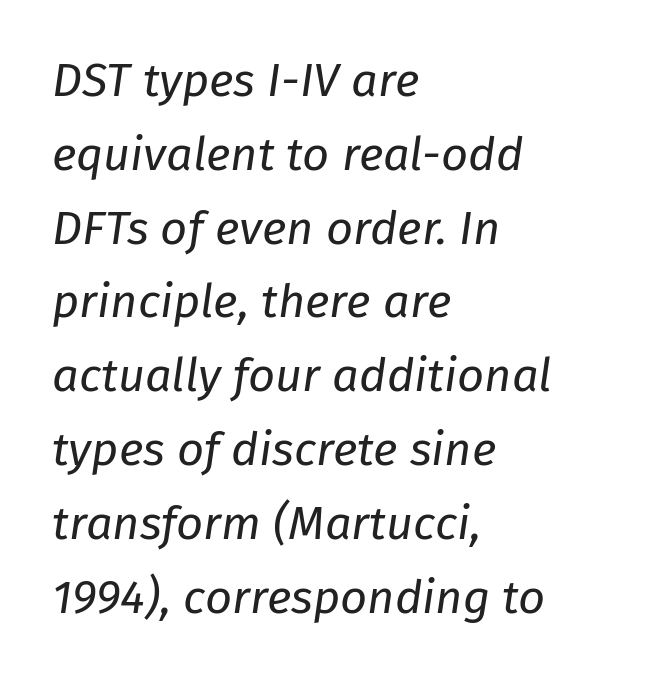
Quick note: interline space is typical. Default kerning and tracking; the words read as compact shapes. Designer's note — italics engaged. A student would call this left alignment; a typographer would say flush left, rag right. The typeface has the unassuming heft of standard copy or less.
